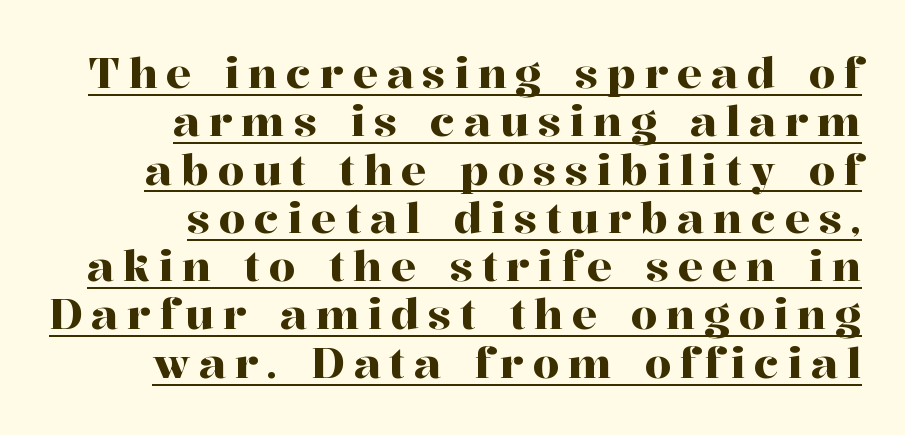
The gaps between neighbouring characters are conspicuously large. The letters advance in unequal steps, a hallmark of proportional type. These lines are composed in type with serifs. Looks like someone drew a line under every word here. Visually the block forms a straight wall on the right and a jagged coastline on the left.
